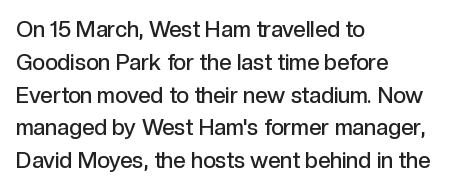
{"italic": "no", "bold": "semi", "underline": "no", "align": "left", "line_spacing": "normal", "line_spacing_ratio": 1.49, "letter_spacing": "normal", "letter_spacing_em": 0.0, "glyph_px": 22}
